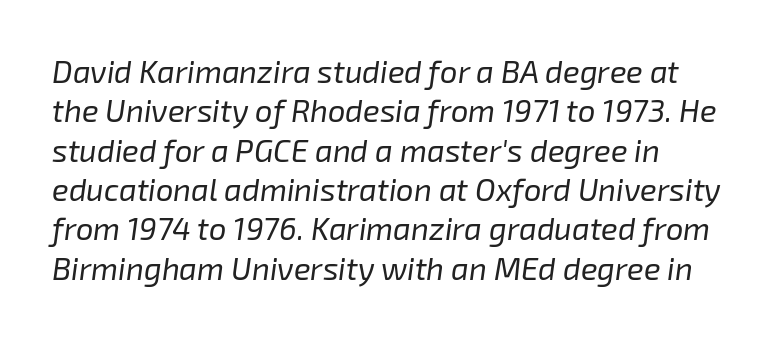
Q: Is the text bold? A: No.
Q: Is the text italic (slanted)? A: Yes, it leans right by about 8 degrees.
Q: Is the text underlined? A: No.
Q: Is the spacing between letters normal or unusually wide? A: Normal.
Q: Is the spacing between lines tight, normal or loose? A: Normal.
Q: Width (condensed, normal, or wide)? A: Normal.
Q: Stroke contrast? A: Low.
Q: x-height? A: Medium.
Q: Monospaced? A: No.
